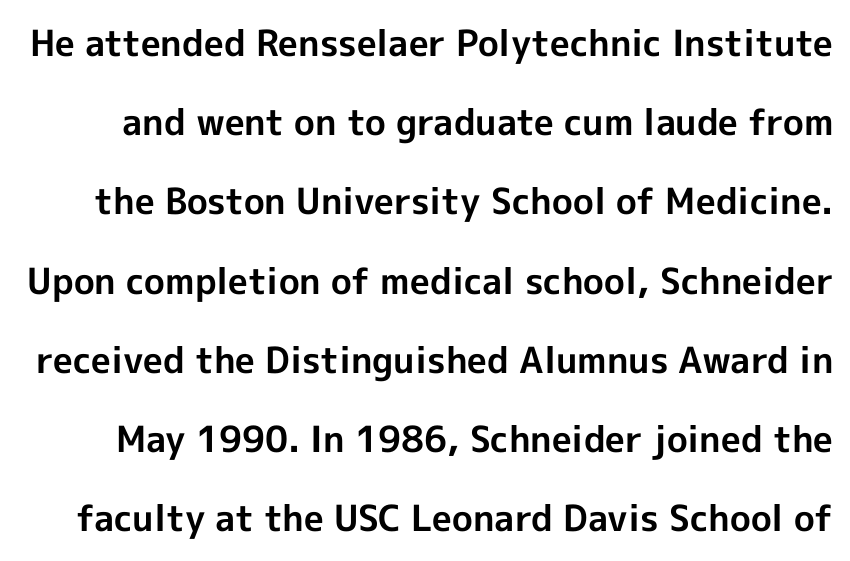
Notice how thick the strokes are: this is what a full bold looks like. The text was rendered using a sans face with plain stroke endings. The area under the type is left untouched. The letters advance in unequal steps, a hallmark of proportional type. Italic: no, the glyphs are upright roman.
